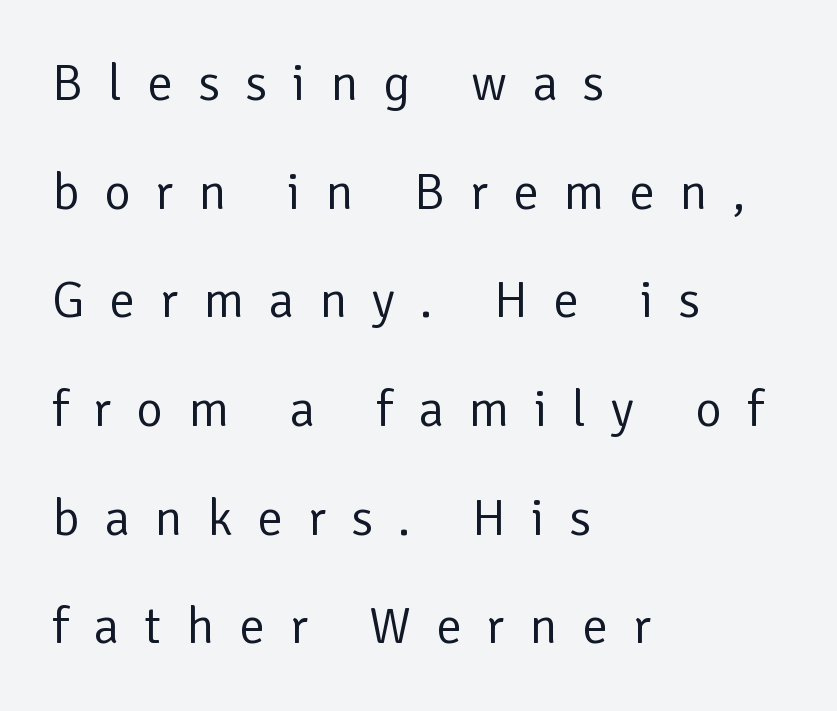
The image shows 51 px regular-weight sans-serif type, upright; set left-aligned, loose line spacing (2.13x), unusually wide letter spacing (+0.49 em), not underlined; low stroke contrast and a medium x-height.
